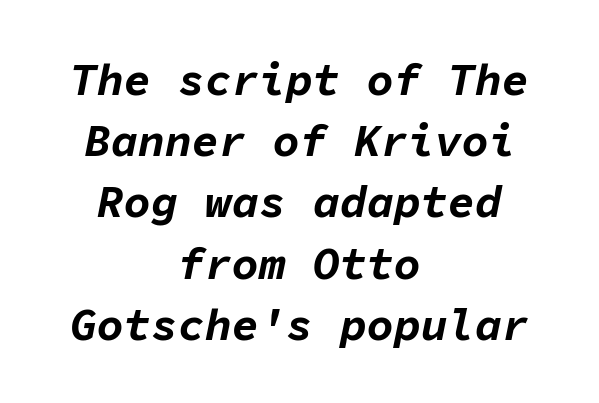
{"italic": "yes", "lean": "right", "slant_degrees": 11, "bold": "yes", "weight": "bold", "width": "normal", "stroke_contrast": "low", "x_height": "medium", "monospaced": "yes", "underline": "no", "align": "center", "line_spacing": "normal", "line_spacing_ratio": 1.36, "letter_spacing": "normal", "letter_spacing_em": 0.0, "glyph_px": 45}
